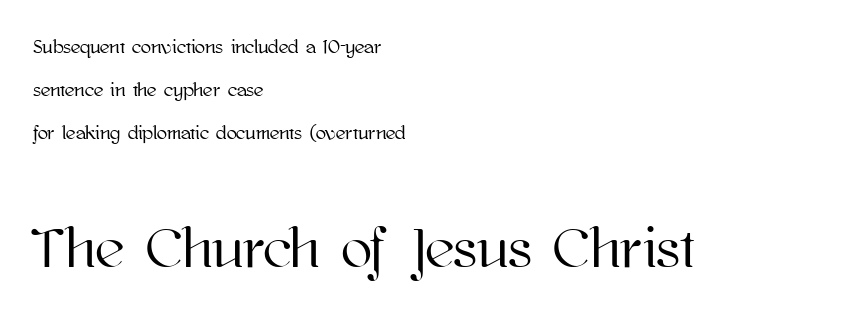
Is there any slant? The stems are plumb. The space directly below the letters is spotless. Typesetter's note — lower block bumped up in size, upper block left smaller. The compositor pushed each line to the left boundary. The face used here is proportionally spaced, like ordinary book or web type.
